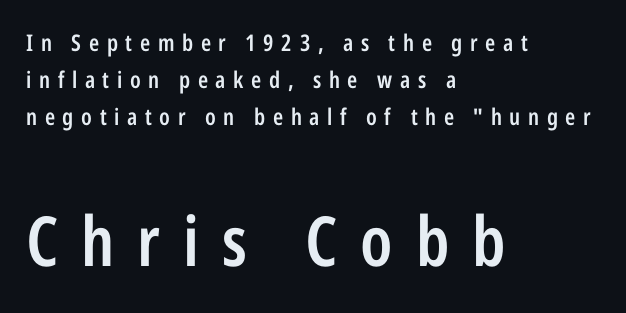
Q: Is the text bold? A: Semi-bold.
Q: Is the text italic (slanted)? A: No, it is upright.
Q: Is the typeface a serif or a sans-serif typeface? A: Sans-serif.
Q: Is the text underlined? A: No.
Q: How is the paragraph aligned? A: Left-aligned.
Q: Is the spacing between letters normal or unusually wide? A: Unusually wide.
Q: Is the spacing between lines tight, normal or loose? A: Normal.
Q: Which block of text is set in a larger size, the first (top) or the second (bottom)? A: The second (bottom) one.
Q: Width (condensed, normal, or wide)? A: Condensed.
Q: Stroke contrast? A: Low.
Q: x-height? A: Medium.
Q: Monospaced? A: No.
